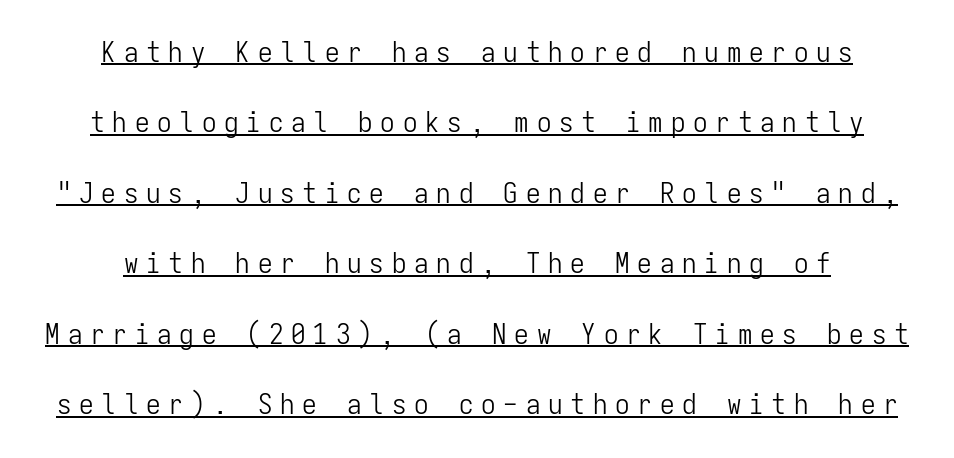
{"serif": "no", "italic": "no", "bold": "no", "weight": "light", "width": "condensed", "stroke_contrast": "low", "x_height": "medium", "monospaced": "yes", "underline": "yes", "align": "center", "line_spacing": "loose", "line_spacing_ratio": 2.43, "letter_spacing": "wide", "letter_spacing_em": 0.27, "glyph_px": 29}
